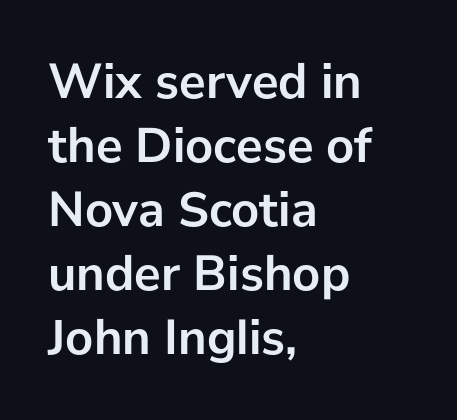
Q: Is the text bold? A: Yes.
Q: Is the text italic (slanted)? A: No, it is upright.
Q: Is the typeface a serif or a sans-serif typeface? A: Sans-serif.
Q: Is the text underlined? A: No.
Q: How is the paragraph aligned? A: Left-aligned.
Q: Is the spacing between letters normal or unusually wide? A: Normal.
Q: Is the spacing between lines tight, normal or loose? A: Normal.
Q: Width (condensed, normal, or wide)? A: Normal.
Q: Stroke contrast? A: Low.
Q: x-height? A: Medium.
Q: Monospaced? A: No.
